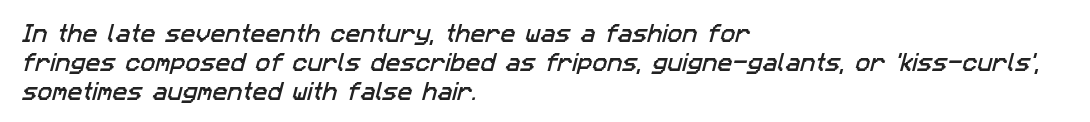
This rendering leaves character spacing at its baseline value. Each new line begins a customary step beneath the previous one. Where is the straight margin? On the left. Glance below the letters and you will spot only blank space.
